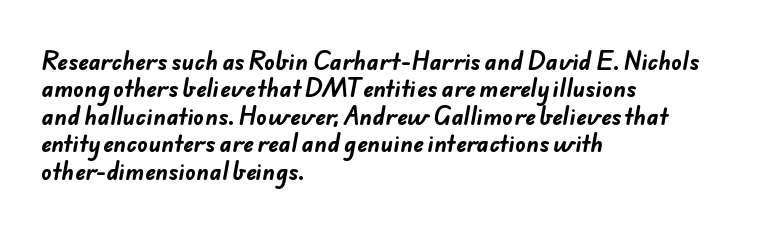
The lines sit at an ordinary, default distance from one another. Has an underline been added? It has not. As a designer I'd log this as weight 700, bold. Reading down the block, your eye returns to a fixed left position each line. Nobody touched the tracking dial on this one.
